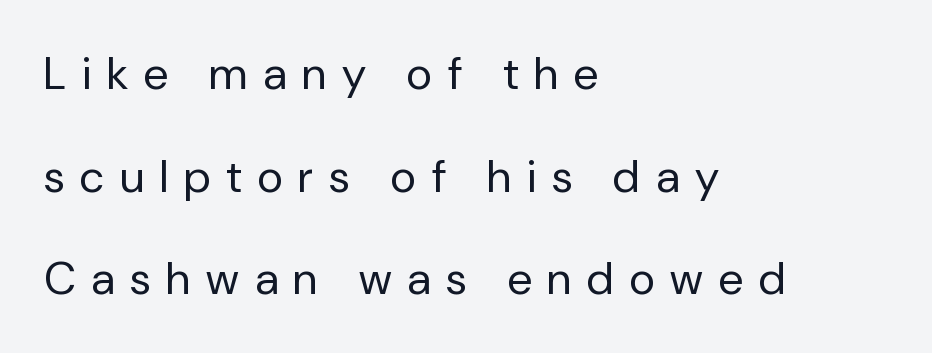
{"serif": "no", "italic": "no", "bold": "no", "weight": "regular", "width": "normal", "stroke_contrast": "low", "x_height": "medium", "monospaced": "no", "underline": "no", "align": "left", "line_spacing": "loose", "line_spacing_ratio": 2.28, "letter_spacing": "wide", "letter_spacing_em": 0.35, "glyph_px": 45}
